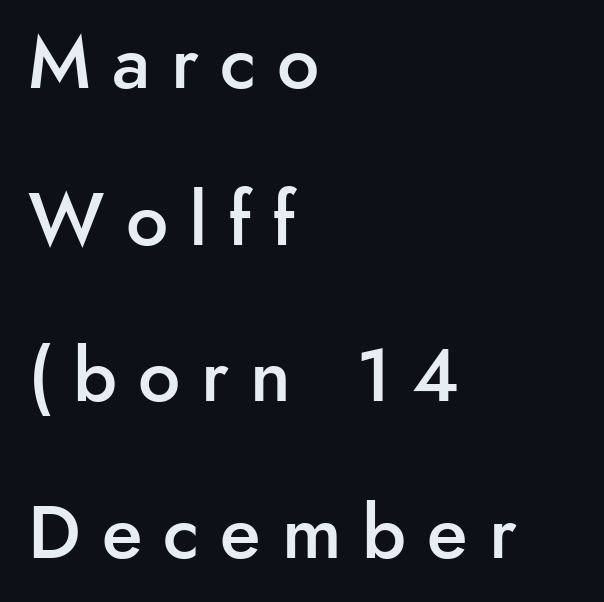
{"serif": "no", "italic": "no", "bold": "semi", "weight": "semibold", "width": "normal", "stroke_contrast": "low", "x_height": "small", "monospaced": "no", "underline": "no", "align": "left", "line_spacing": "loose", "line_spacing_ratio": 2.09, "letter_spacing": "wide", "letter_spacing_em": 0.28, "glyph_px": 75}
